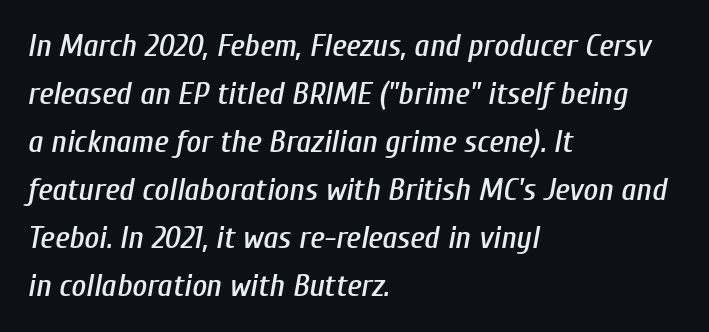
Students, observe: this is what conventionally led text looks like. It's the slanting kind of type. These lines are rendered in a variable-pitch font. Short and long lines alike share a common starting point at left. This rendering leaves character spacing at its baseline value. Bare-footed words on every line.
